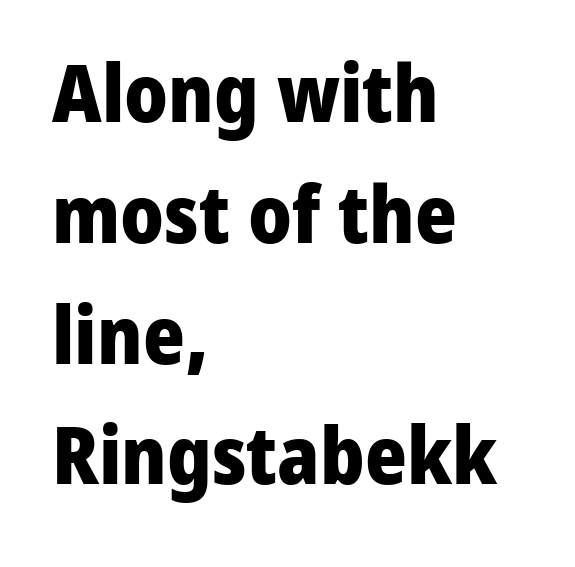
Letterform terminals end flat and unadorned throughout the passage. Compared with typical paragraphs, the rows here are spaced about the same. The type sits square on the baseline with zero lean. This sample has the flowing, uneven cadence of proportional lettering. Quick note: underline off. Summary of weight: heavy, a full bold.
